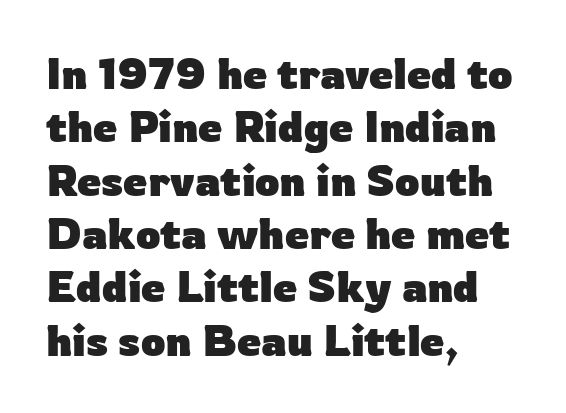
The rendering uses natural spacing where letterforms have individual widths. A dark, heavy texture on the line: the type is bold. The glyphs in this specimen are sans serif. Observe the ordinary spacing: letters are neighbours, not strangers. The foot of each line stays bare and open. Caption: multi-line text, flush left, ragged right.
